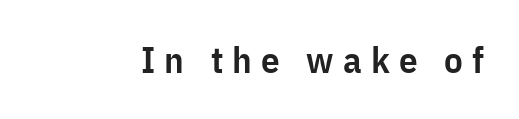
These words are printed semibold, heavier than regular yet not bold. These lines have a slow, spaced-out rhythm from letter to letter. In terms of posture, this sample is upright. Beneath every word, the page is bare. Is this a sans? Yes — the strokes have no serifs. Do the characters align in a grid? No, the font is proportional.
